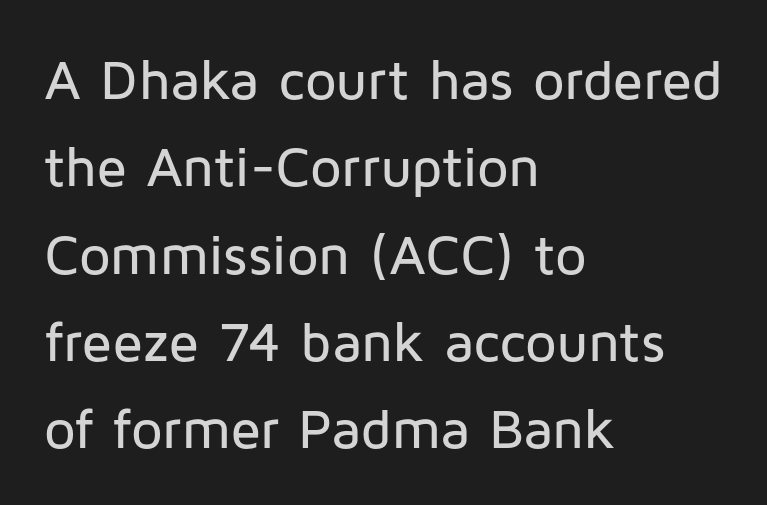
Q: Is the text italic (slanted)? A: No, it is upright.
Q: Is the typeface a serif or a sans-serif typeface? A: Sans-serif.
Q: Is the text underlined? A: No.
Q: How is the paragraph aligned? A: Left-aligned.
Q: Is the spacing between letters normal or unusually wide? A: Normal.
Q: Is the spacing between lines tight, normal or loose? A: Normal.
Q: Width (condensed, normal, or wide)? A: Normal.
Q: Stroke contrast? A: Low.
Q: x-height? A: Medium.
Q: Monospaced? A: No.
